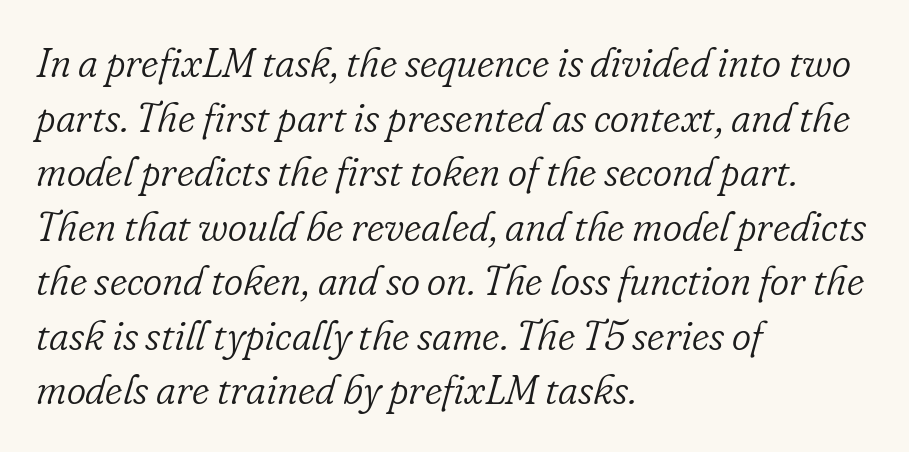
Q: Is the text bold? A: No.
Q: Is the text italic (slanted)? A: Yes, it leans right by about 16 degrees.
Q: Is the typeface a serif or a sans-serif typeface? A: Serif.
Q: Is the text underlined? A: No.
Q: How is the paragraph aligned? A: Left-aligned.
Q: Is the spacing between letters normal or unusually wide? A: Normal.
Q: Is the spacing between lines tight, normal or loose? A: Normal.
Q: Width (condensed, normal, or wide)? A: Normal.
Q: Stroke contrast? A: Low.
Q: x-height? A: Small.
Q: Monospaced? A: No.
